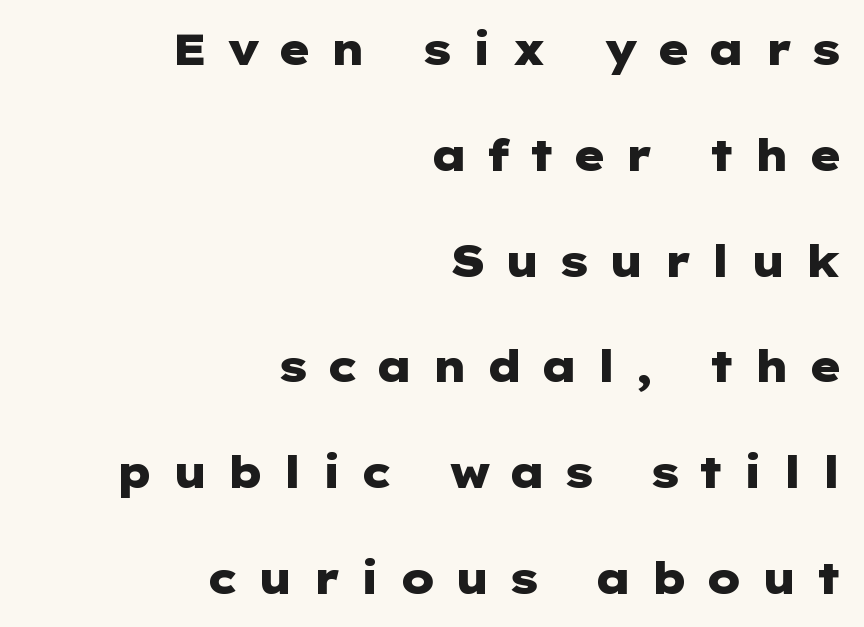
Descenders hang freely into open space. A roman cut, with each character standing at attention. Compared with typical body copy, the letter spacing here is much looser. Students, this is bold: see how much ink each stroke carries. This sample uses a sans-serif face. Alignment: flush right.
